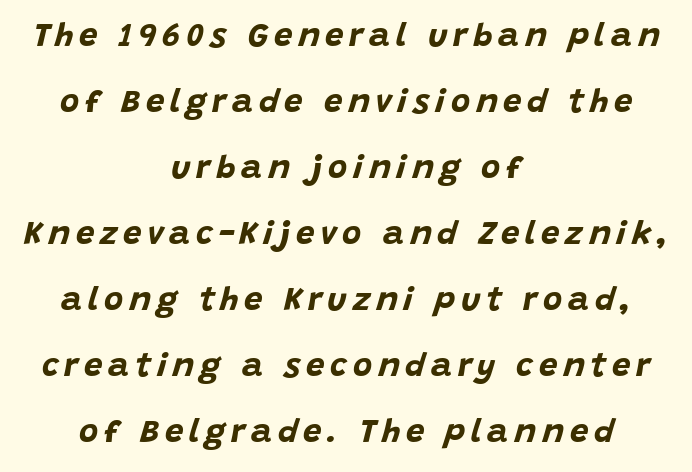
The image shows 33 px bold type, italic (leaning right); set centered, loose line spacing (2.0x), not underlined; low stroke contrast and a large x-height.
